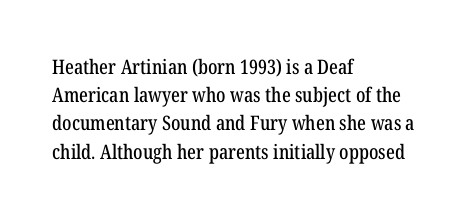
Quick note: interline space is typical. Layout note: lines flush left. The tracking reads as untouched default to a designer's eye. The passage shown is not underscored anywhere. The type sits square on the baseline with zero lean.
